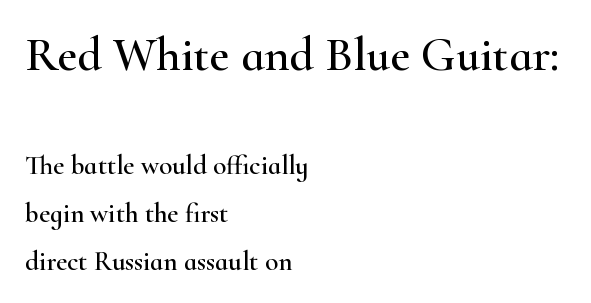
The image shows 48 px wide serif type, upright; set left-aligned, line spacing 1.78x, normal letter spacing, not underlined; the first (top) block is 1.78x larger; high stroke contrast and a small x-height.
